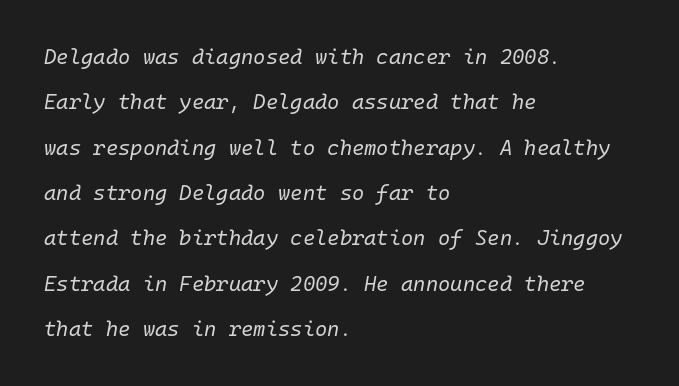
The image shows 21 px text type, italic (leaning right); set left-aligned, loose line spacing (2.16x), normal letter spacing, not underlined.
